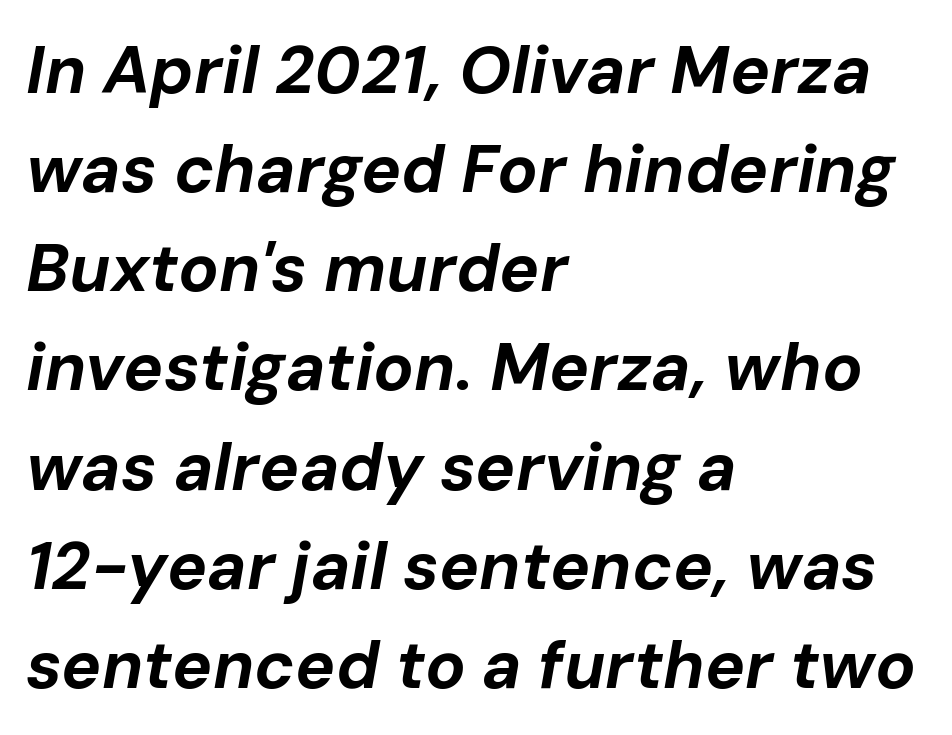
Q: Is the text bold? A: Yes.
Q: Is the text italic (slanted)? A: Yes, it leans right by about 10 degrees.
Q: Is the text underlined? A: No.
Q: How is the paragraph aligned? A: Left-aligned.
Q: Is the spacing between letters normal or unusually wide? A: Normal.
Q: Is the spacing between lines tight, normal or loose? A: Normal.
Q: Width (condensed, normal, or wide)? A: Normal.
Q: Stroke contrast? A: Low.
Q: x-height? A: Medium.
Q: Monospaced? A: No.
